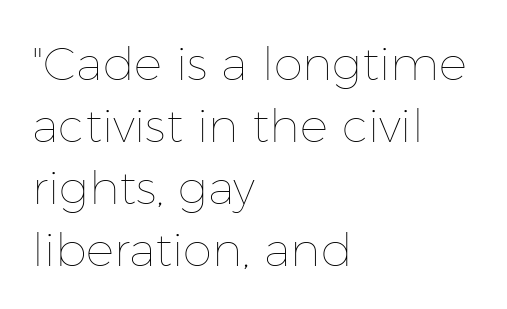
The image shows 47 px thin type, upright; set left-aligned, normal line spacing (1.32x), normal letter spacing, not underlined; low stroke contrast and a medium x-height.
